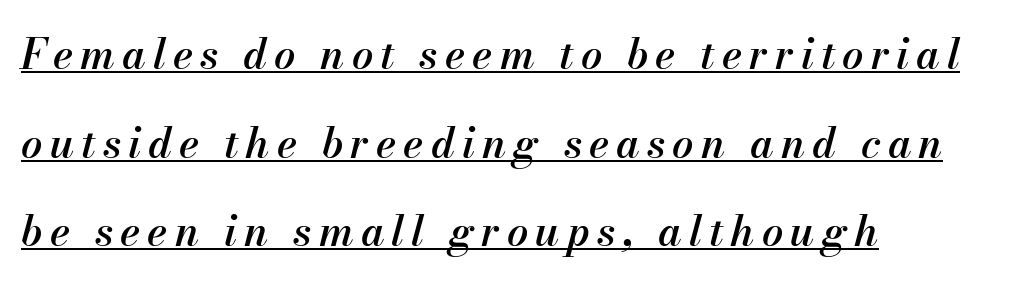
Q: Is the text bold? A: Semi-bold.
Q: Is the text italic (slanted)? A: Yes, it leans right by about 13 degrees.
Q: Is the text underlined? A: Yes.
Q: How is the paragraph aligned? A: Left-aligned.
Q: Is the spacing between lines tight, normal or loose? A: Loose.
Q: Width (condensed, normal, or wide)? A: Normal.
Q: Stroke contrast? A: Medium.
Q: x-height? A: Small.
Q: Monospaced? A: No.
